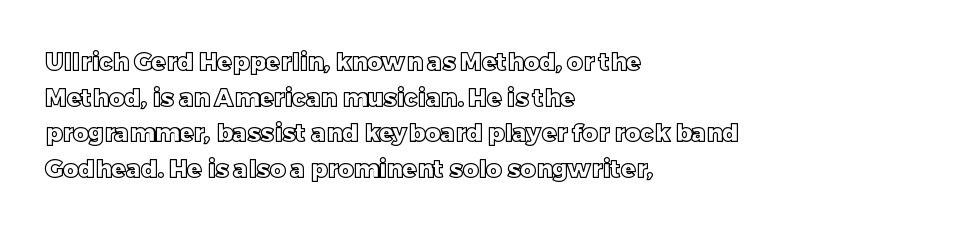
Q: Is the text italic (slanted)? A: No, it is upright.
Q: Is the text underlined? A: No.
Q: How is the paragraph aligned? A: Left-aligned.
Q: Is the spacing between letters normal or unusually wide? A: Normal.
Q: Is the spacing between lines tight, normal or loose? A: Normal.
